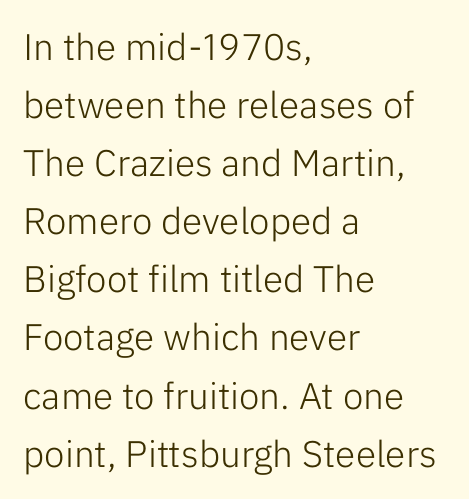
Q: Is the text bold? A: No.
Q: Is the text italic (slanted)? A: No, it is upright.
Q: Is the typeface a serif or a sans-serif typeface? A: Sans-serif.
Q: Is the text underlined? A: No.
Q: How is the paragraph aligned? A: Left-aligned.
Q: Is the spacing between letters normal or unusually wide? A: Normal.
Q: Is the spacing between lines tight, normal or loose? A: Normal.
Q: Width (condensed, normal, or wide)? A: Normal.
Q: Stroke contrast? A: Low.
Q: x-height? A: Medium.
Q: Monospaced? A: No.
